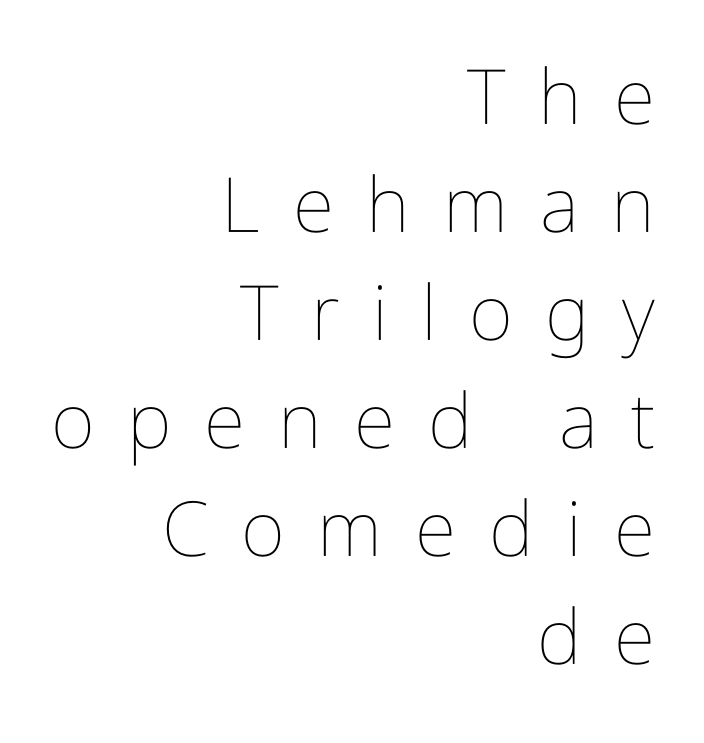
Q: Is the text bold? A: No.
Q: Is the text italic (slanted)? A: No, it is upright.
Q: Is the text underlined? A: No.
Q: How is the paragraph aligned? A: Right-aligned.
Q: Is the spacing between letters normal or unusually wide? A: Unusually wide.
Q: Is the spacing between lines tight, normal or loose? A: Normal.
Q: Width (condensed, normal, or wide)? A: Condensed.
Q: Stroke contrast? A: Low.
Q: x-height? A: Medium.
Q: Monospaced? A: No.
